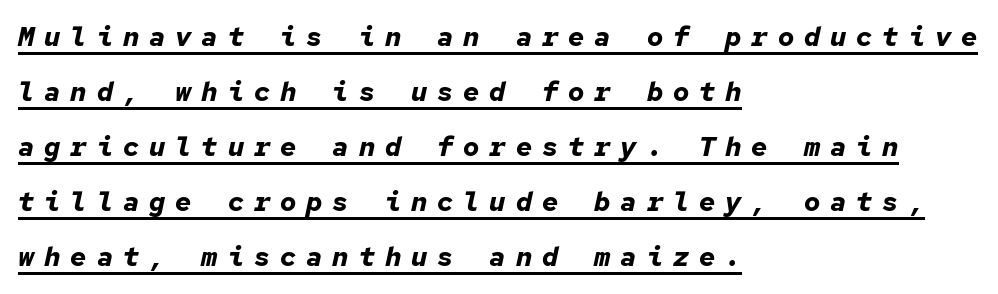
The block of text is sparse from top to bottom, with ample space between rows. The typesetter has applied underlining to the passage shown. Thick stems and heavy bowls — unmistakably bold. The lines in this sample share a left origin and differ only in where they stop. The rendering applies a slant to the glyphs. Compared with typical body copy, the letter spacing here is much looser.
